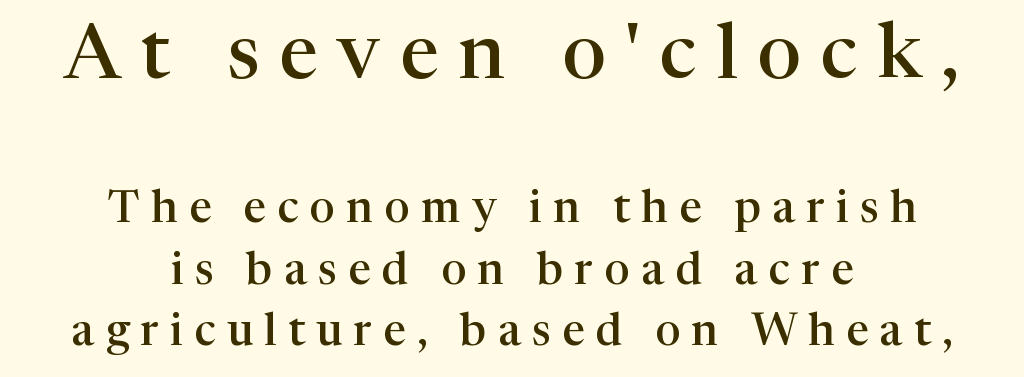
Think of a printed novel: that variable character pitch is what you see here. Size hierarchy here favors the leading block over the trailing one. The rows are spaced the way most documents space them. Are there feet on the stems? There are — it's a serif.
